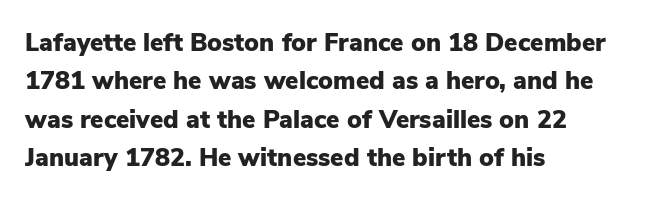
The image shows 25 px bold type, upright; set left-aligned, normal line spacing (1.54x), normal letter spacing, not underlined.
